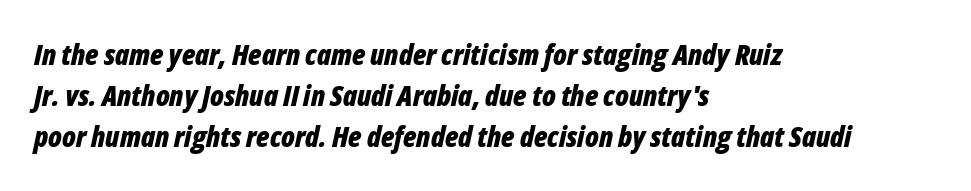
Does the lettering tilt? It does — this is italic. Descenders hang freely into open space. This sample keeps an unexceptional amount of space between lines. The letters are bold, with thick, heavy strokes. Varying glyph widths throughout — classic text-font behaviour.
